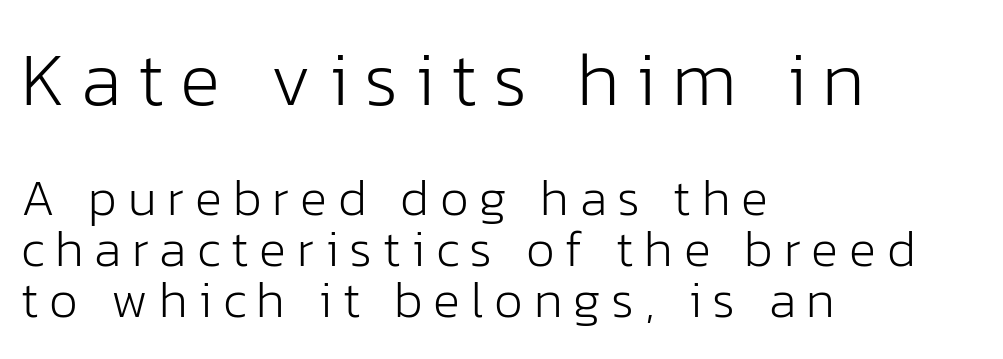
Q: Is the text bold? A: No.
Q: Is the text italic (slanted)? A: No, it is upright.
Q: Is the typeface a serif or a sans-serif typeface? A: Sans-serif.
Q: Is the text underlined? A: No.
Q: How is the paragraph aligned? A: Left-aligned.
Q: Is the spacing between letters normal or unusually wide? A: Unusually wide.
Q: Is the spacing between lines tight, normal or loose? A: Tight.
Q: Which block of text is set in a larger size, the first (top) or the second (bottom)? A: The first (top) one.
Q: Width (condensed, normal, or wide)? A: Normal.
Q: Stroke contrast? A: Low.
Q: x-height? A: Medium.
Q: Monospaced? A: No.
